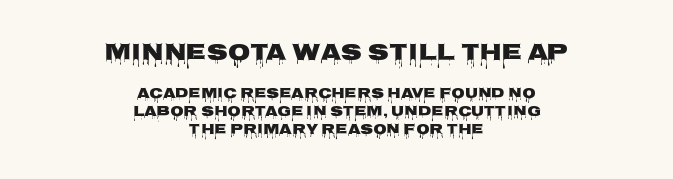
Q: Is the text italic (slanted)? A: No, it is upright.
Q: Is the text underlined? A: No.
Q: How is the paragraph aligned? A: Centered.
Q: Is the spacing between letters normal or unusually wide? A: Normal.
Q: Is the spacing between lines tight, normal or loose? A: Normal.
Q: Which block of text is set in a larger size, the first (top) or the second (bottom)? A: The first (top) one.
